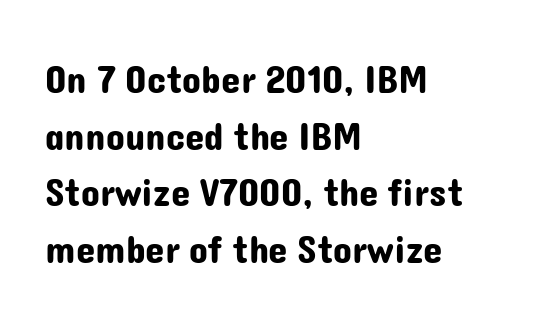
The image shows 39 px sans-serif type, upright; set left-aligned, normal line spacing (1.45x), normal letter spacing, not underlined; low stroke contrast and a medium x-height.
